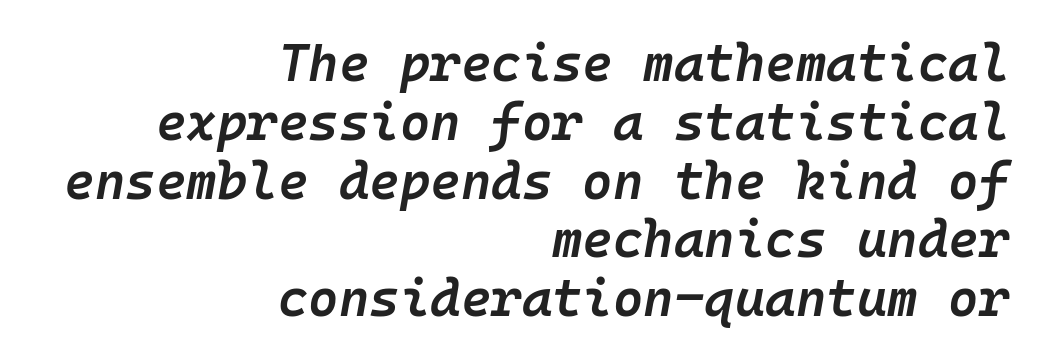
Q: Is the text bold? A: Semi-bold.
Q: Is the text italic (slanted)? A: Yes, it leans right by about 10 degrees.
Q: Is the text underlined? A: No.
Q: How is the paragraph aligned? A: Right-aligned.
Q: Is the spacing between letters normal or unusually wide? A: Normal.
Q: Is the spacing between lines tight, normal or loose? A: Tight.
Q: Width (condensed, normal, or wide)? A: Normal.
Q: Stroke contrast? A: Low.
Q: x-height? A: Medium.
Q: Monospaced? A: Yes.
